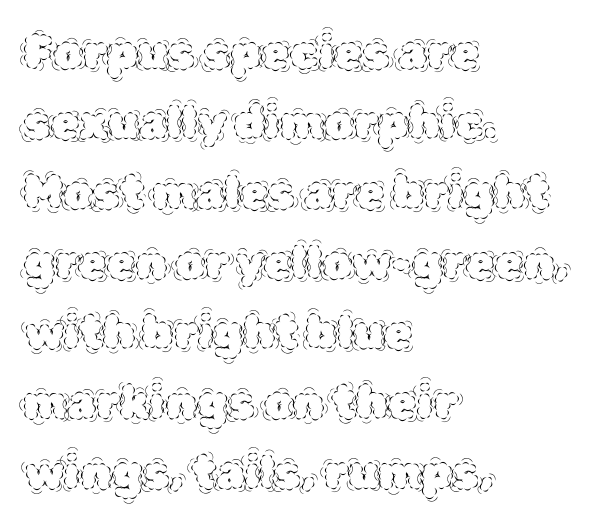
Q: Is the text bold? A: No.
Q: Is the text italic (slanted)? A: No, it is upright.
Q: Is the text underlined? A: No.
Q: How is the paragraph aligned? A: Left-aligned.
Q: Is the spacing between letters normal or unusually wide? A: Normal.
Q: Is the spacing between lines tight, normal or loose? A: Normal.
Q: Width (condensed, normal, or wide)? A: Normal.
Q: x-height? A: Large.
Q: Monospaced? A: No.
